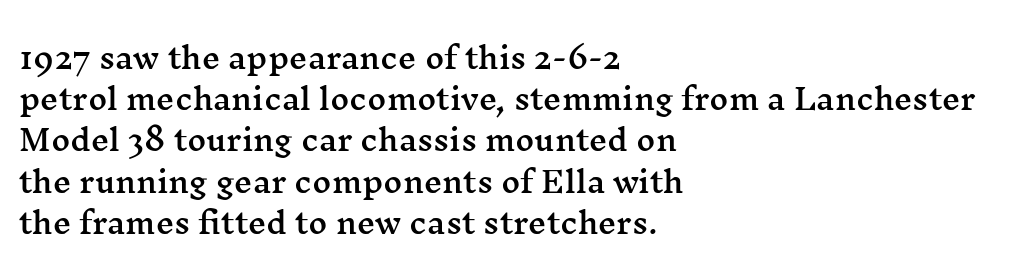
Q: Is the text italic (slanted)? A: No, it is upright.
Q: Is the typeface a serif or a sans-serif typeface? A: Serif.
Q: Is the text underlined? A: No.
Q: How is the paragraph aligned? A: Left-aligned.
Q: Is the spacing between letters normal or unusually wide? A: Normal.
Q: Is the spacing between lines tight, normal or loose? A: Normal.
Q: Width (condensed, normal, or wide)? A: Wide.
Q: Stroke contrast? A: Medium.
Q: x-height? A: Medium.
Q: Monospaced? A: No.
